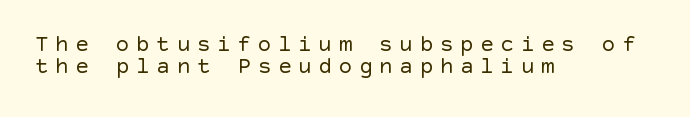
Q: Is the text bold? A: No.
Q: Is the text italic (slanted)? A: No, it is upright.
Q: Is the text underlined? A: No.
Q: How is the paragraph aligned? A: Left-aligned.
Q: Is the spacing between letters normal or unusually wide? A: Unusually wide.
Q: Is the spacing between lines tight, normal or loose? A: Tight.
